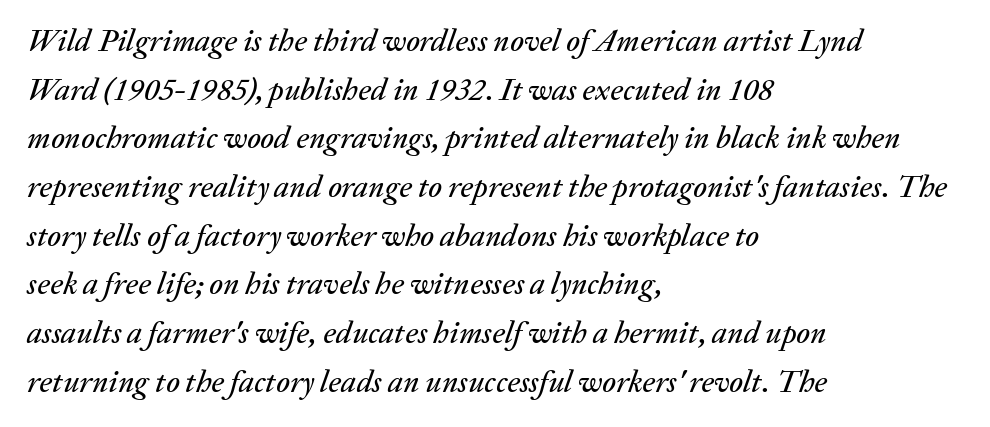
The image shows 31 px text type, italic (leaning right); set left-aligned, normal line spacing (1.57x), normal letter spacing, not underlined; low stroke contrast and a medium x-height.
